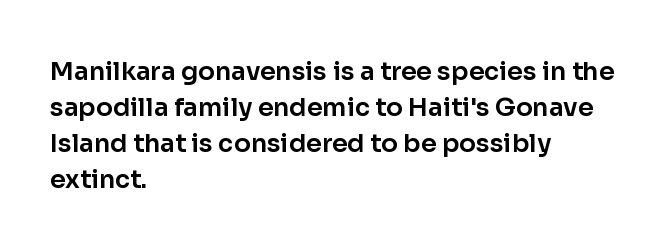
Vertically, the passage feels balanced, rows spaced as you'd expect. Every character sits straight up, as roman type does. A typesetter would call this zero additional tracking. Each line starts at the same left margin while the right side varies. Descenders are the only things crossing below the line.
